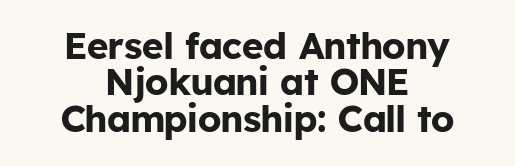
Q: Is the text bold? A: Yes.
Q: Is the text italic (slanted)? A: No, it is upright.
Q: Is the typeface a serif or a sans-serif typeface? A: Sans-serif.
Q: Is the text underlined? A: No.
Q: How is the paragraph aligned? A: Centered.
Q: Is the spacing between letters normal or unusually wide? A: Normal.
Q: Is the spacing between lines tight, normal or loose? A: Tight.
Q: Width (condensed, normal, or wide)? A: Normal.
Q: Stroke contrast? A: Low.
Q: x-height? A: Medium.
Q: Monospaced? A: No.
